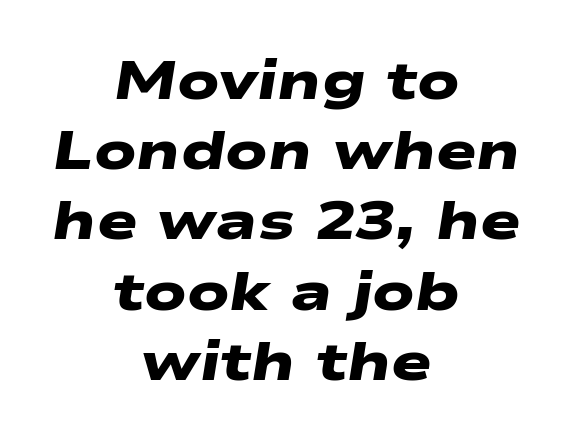
Plain, unruled lines of type. Caption: standard tracking, unaltered. The glyphs have the mass of a bold cut. Note the varied advance widths — an 'i' is clearly narrower than an 'm'. Summary of vertical rhythm: regular, with standard interline spacing. The face used here is a sans, in the tradition of grotesques and geometrics.
